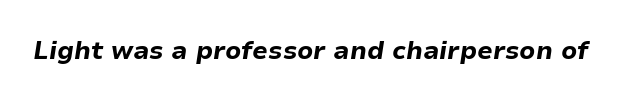
The image shows 25 px bold type, italic (leaning right); set normal letter spacing, not underlined.
